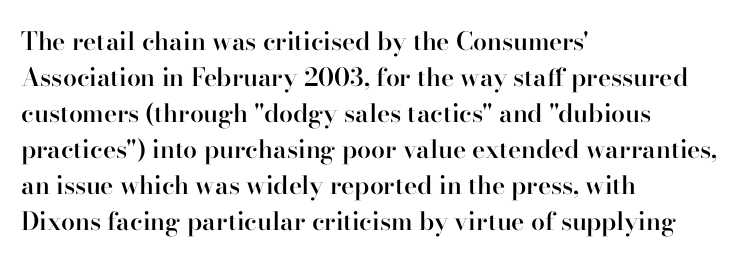
Q: Is the text bold? A: Semi-bold.
Q: Is the text italic (slanted)? A: No, it is upright.
Q: Is the text underlined? A: No.
Q: How is the paragraph aligned? A: Left-aligned.
Q: Is the spacing between letters normal or unusually wide? A: Normal.
Q: Is the spacing between lines tight, normal or loose? A: Normal.
